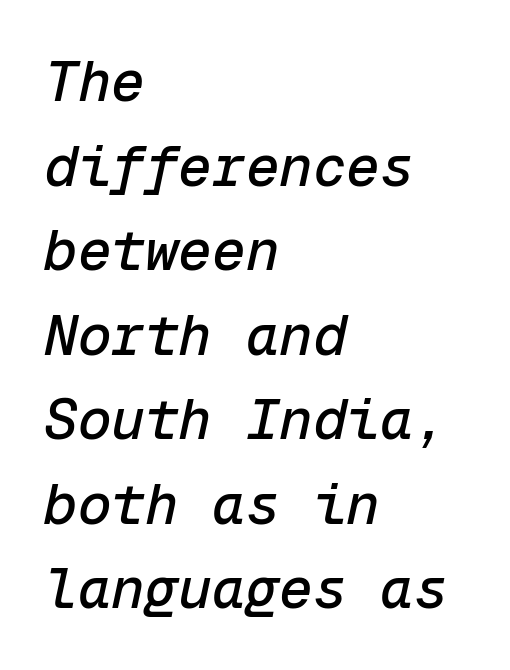
{"italic": "yes", "lean": "right", "slant_degrees": 12, "width": "normal", "stroke_contrast": "low", "x_height": "medium", "monospaced": "yes", "underline": "no", "align": "left", "line_spacing": "normal", "line_spacing_ratio": 1.51, "letter_spacing": "normal", "letter_spacing_em": 0.0, "glyph_px": 56}
